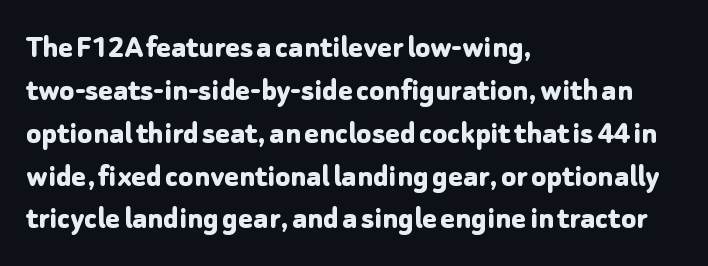
{"serif": "no", "italic": "no", "bold": "yes", "weight": "bold", "width": "normal", "stroke_contrast": "low", "x_height": "medium", "monospaced": "no", "underline": "no", "align": "left", "line_spacing": "normal", "line_spacing_ratio": 1.26, "letter_spacing": "normal", "letter_spacing_em": 0.0, "glyph_px": 34}
